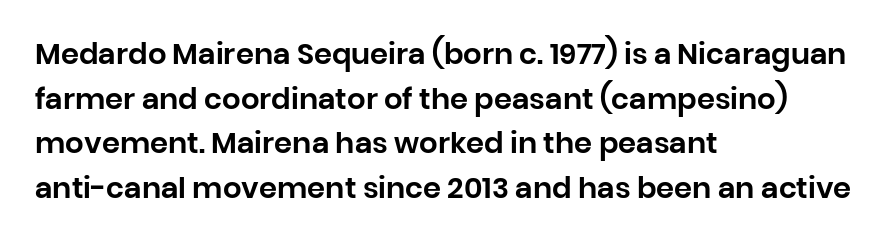
{"serif": "no", "italic": "no", "width": "normal", "stroke_contrast": "low", "x_height": "large", "monospaced": "no", "underline": "no", "align": "left", "line_spacing": "normal", "line_spacing_ratio": 1.54, "letter_spacing": "normal", "letter_spacing_em": 0.0, "glyph_px": 29}
